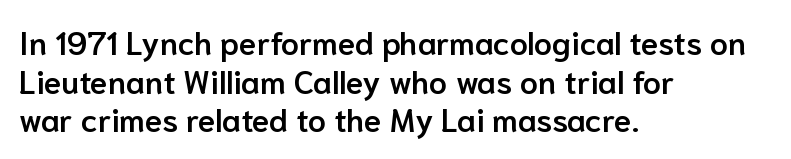
The image shows 32 px semibold sans-serif type, upright; set left-aligned, line spacing 1.21x, normal letter spacing, not underlined; low stroke contrast and a medium x-height.
